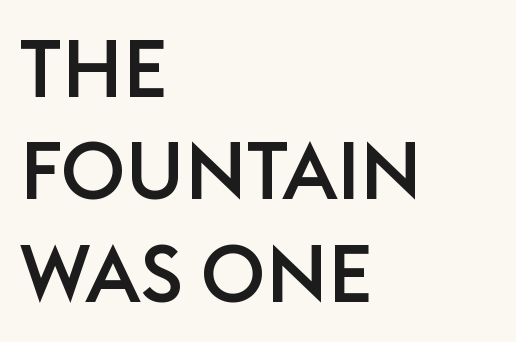
{"serif": "no", "italic": "no", "width": "normal", "stroke_contrast": "low", "x_height": "large", "monospaced": "no", "underline": "no", "align": "left", "line_spacing": "normal", "line_spacing_ratio": 1.28, "letter_spacing": "normal", "letter_spacing_em": 0.0, "glyph_px": 80}
